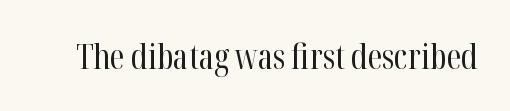
The image shows 34 px regular-weight, condensed serif type, upright; set normal letter spacing, not underlined; high stroke contrast and a medium x-height.
